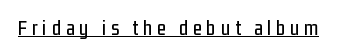
The image shows 21 px text type, upright; set unusually wide letter spacing (+0.22 em), underlined.
